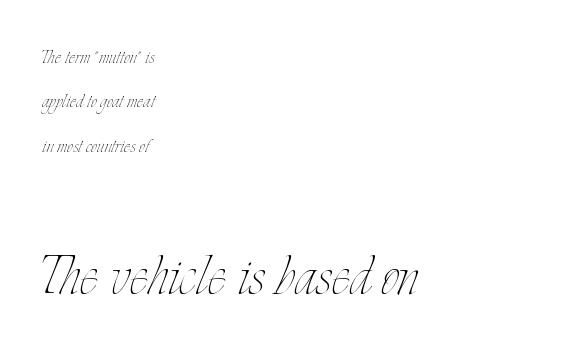
The image shows 71 px thin, condensed type; set left-aligned, line spacing 1.85x, normal letter spacing, not underlined; the second (bottom) block is 2.96x larger; low stroke contrast and a small x-height.
